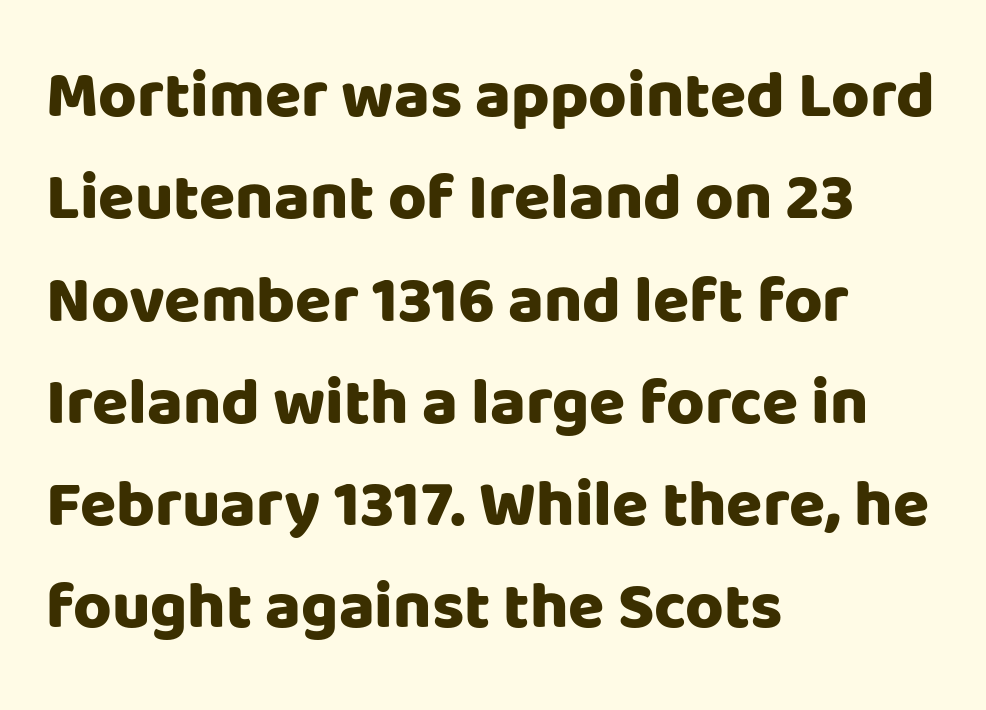
The image shows 66 px heavy sans-serif type, upright; set left-aligned, normal line spacing (1.55x), normal letter spacing, not underlined; low stroke contrast and a large x-height.
